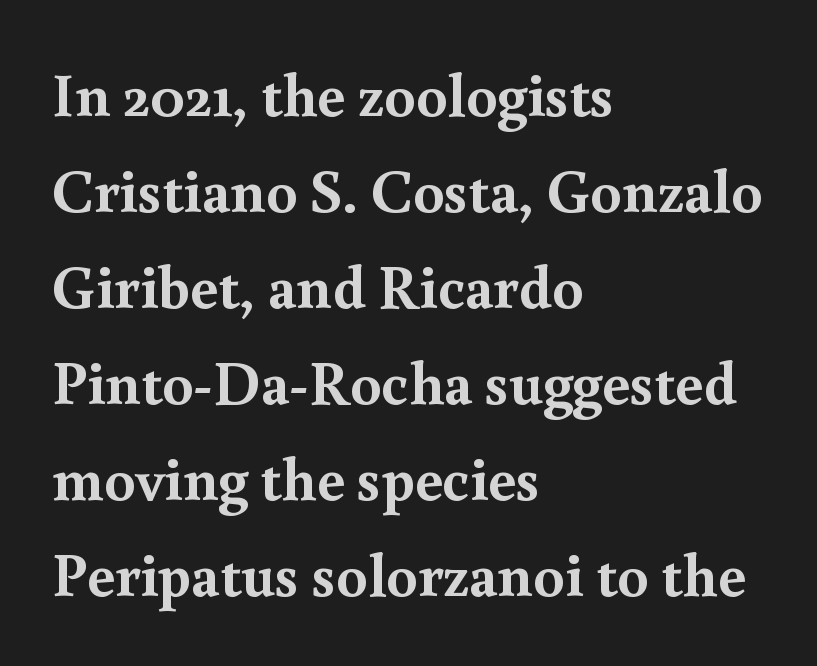
The image shows 62 px semibold serif type, upright; set left-aligned, normal line spacing (1.55x), normal letter spacing, not underlined; a small x-height.
